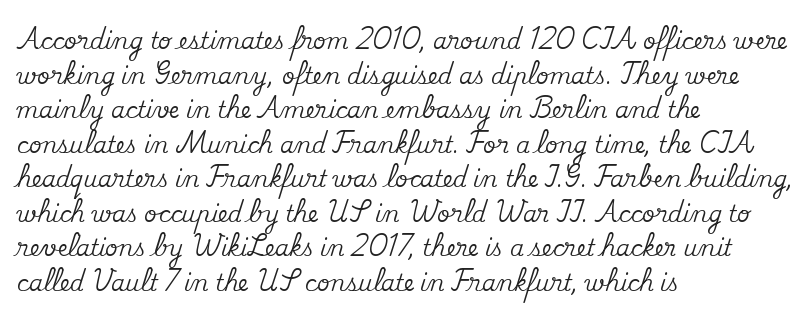
The setting favours the left margin, as ordinary paragraphs usually do. Baseline-to-baseline distance is the conventional proportion of letter height. Beneath every word, the page is bare. Is the letter spacing exaggerated? No — it looks like the ordinary default.
